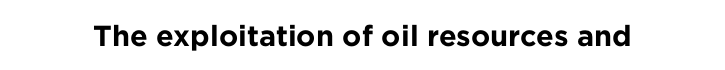
Q: Is the text bold? A: Yes.
Q: Is the text italic (slanted)? A: No, it is upright.
Q: Is the typeface a serif or a sans-serif typeface? A: Sans-serif.
Q: Is the text underlined? A: No.
Q: Is the spacing between letters normal or unusually wide? A: Normal.
Q: Width (condensed, normal, or wide)? A: Normal.
Q: Stroke contrast? A: Low.
Q: x-height? A: Medium.
Q: Monospaced? A: No.
